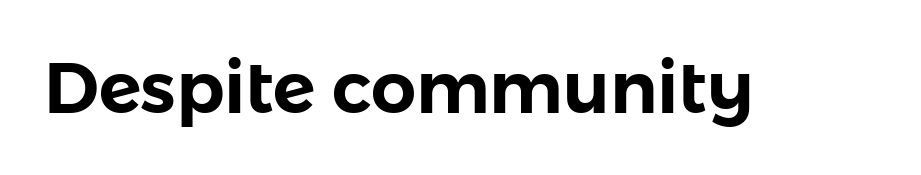
Notice how the stems are strictly vertical — no italics here. Proportional: the letters do not fall into vertical columns. The designer went with a sans here, leaving each stem footless. The tracking reads as untouched default to a designer's eye. Each row of text sits above clean, open space.
